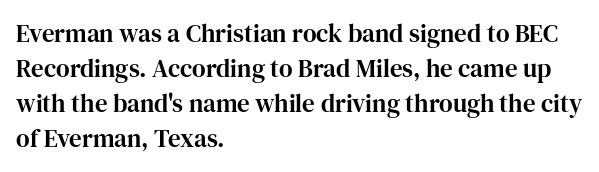
The rendering uses a moderate line-height, typical for paragraphs. A typesetter would call this zero additional tracking. Teacher's note: observe the even left margin — that is flush-left alignment. The string is rendered with underlining switched off. Posture: straight, roman, zero tilt.
